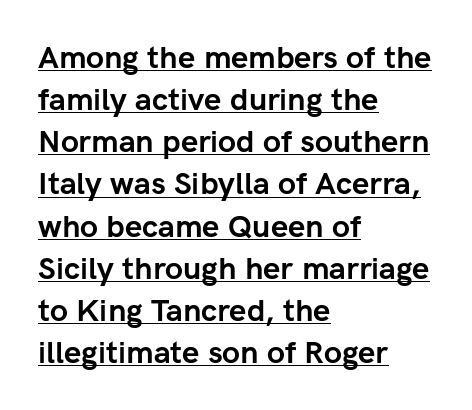
The image shows 31 px semibold sans-serif type, upright; set left-aligned, normal line spacing (1.36x), normal letter spacing, underlined; low stroke contrast and a medium x-height.
